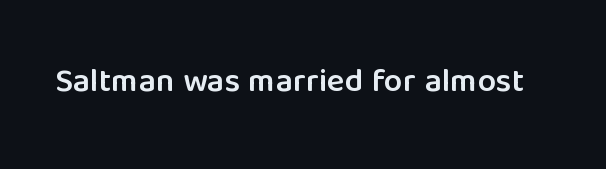
Q: Is the text bold? A: Semi-bold.
Q: Is the text italic (slanted)? A: No, it is upright.
Q: Is the typeface a serif or a sans-serif typeface? A: Sans-serif.
Q: Is the text underlined? A: No.
Q: Is the spacing between letters normal or unusually wide? A: Normal.
Q: Width (condensed, normal, or wide)? A: Normal.
Q: Stroke contrast? A: Low.
Q: x-height? A: Medium.
Q: Monospaced? A: No.
